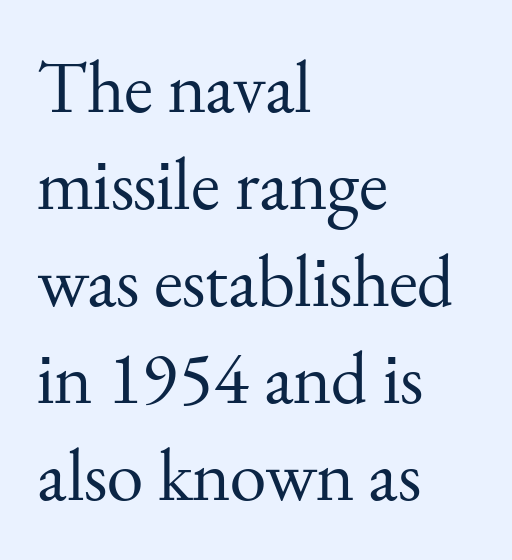
These lines are rendered in a variable-pitch font. Characters follow at the spacing the type designer built in. The rag falls on the right side of this text block. Weight: not bold — regular or lighter. Check where the strokes stop: tiny serifs finish them off.
